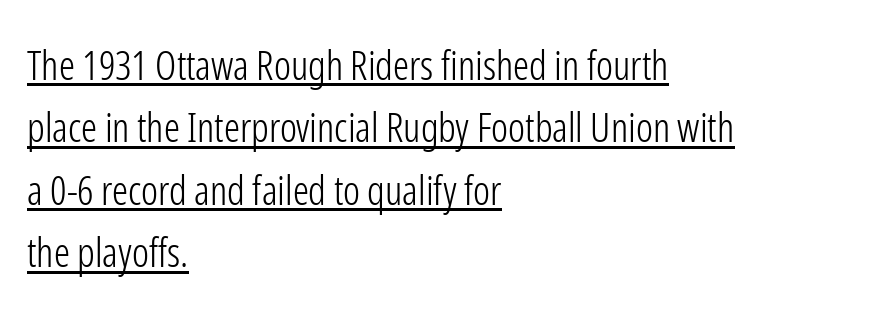
Q: Is the text bold? A: No.
Q: Is the text italic (slanted)? A: No, it is upright.
Q: Is the typeface a serif or a sans-serif typeface? A: Sans-serif.
Q: Is the text underlined? A: Yes.
Q: How is the paragraph aligned? A: Left-aligned.
Q: Is the spacing between letters normal or unusually wide? A: Normal.
Q: Is the spacing between lines tight, normal or loose? A: Normal.
Q: Width (condensed, normal, or wide)? A: Condensed.
Q: Stroke contrast? A: Low.
Q: x-height? A: Medium.
Q: Monospaced? A: No.
